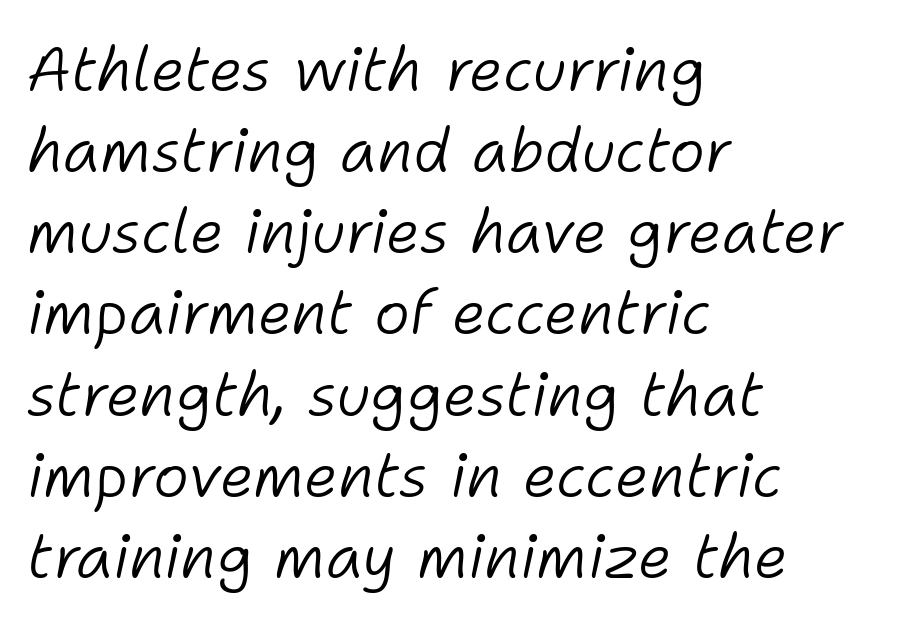
Q: Is the text bold? A: No.
Q: Is the text italic (slanted)? A: Yes, it leans right by about 11 degrees.
Q: Is the text underlined? A: No.
Q: How is the paragraph aligned? A: Left-aligned.
Q: Is the spacing between letters normal or unusually wide? A: Normal.
Q: Is the spacing between lines tight, normal or loose? A: Normal.
Q: Width (condensed, normal, or wide)? A: Normal.
Q: Stroke contrast? A: Low.
Q: x-height? A: Medium.
Q: Monospaced? A: No.
